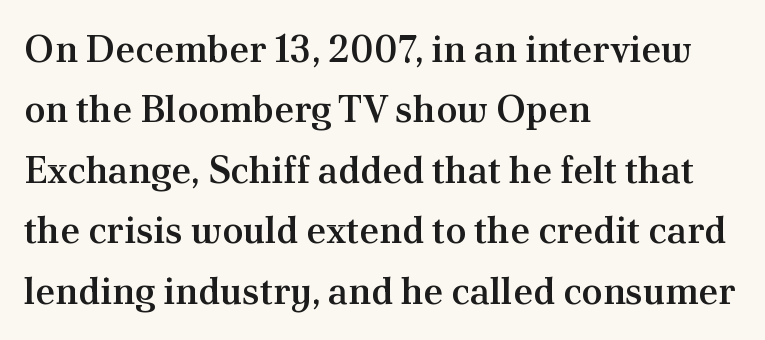
The image shows 38 px semibold serif type, upright; set left-aligned, normal line spacing (1.59x), normal letter spacing, not underlined; medium stroke contrast and a small x-height.
